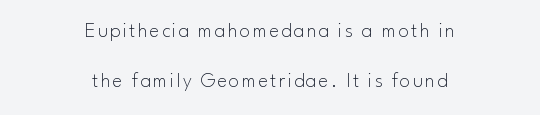
Ascenders rise straight up at ninety degrees. Caption: multi-line text, centered on the measure. Lines of text with bare space underneath. Horizontal bands of white between lines are thick stripes.
